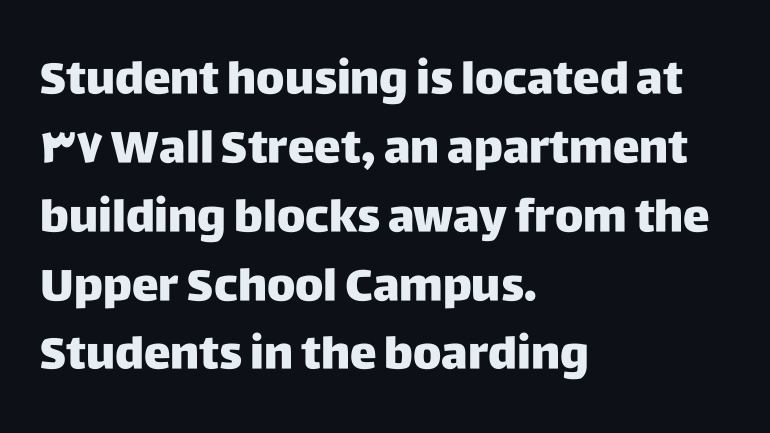
The image shows 45 px sans-serif type, upright; set left-aligned, normal line spacing (1.53x), normal letter spacing, not underlined; low stroke contrast and a large x-height.
